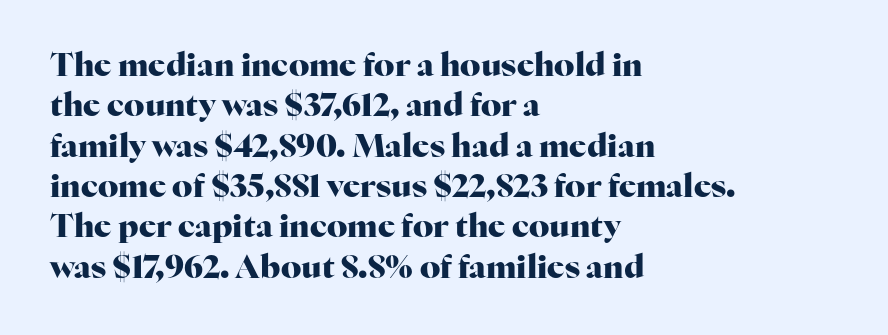
{"serif": "yes", "italic": "no", "bold": "yes", "weight": "heavy", "width": "normal", "stroke_contrast": "high", "x_height": "medium", "monospaced": "no", "underline": "no", "align": "left", "line_spacing": "normal", "line_spacing_ratio": 1.26, "letter_spacing": "normal", "letter_spacing_em": 0.0, "glyph_px": 32}
